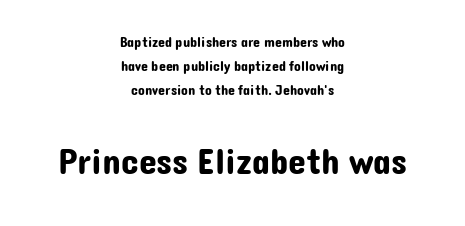
The image shows 36 px sans-serif type, upright; set centered, line spacing 1.73x, normal letter spacing, not underlined; the second (bottom) block is 2.57x larger; low stroke contrast and a medium x-height.
